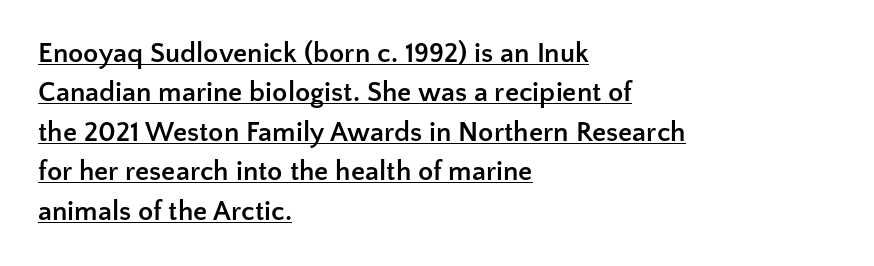
Q: Is the text bold? A: Yes.
Q: Is the text italic (slanted)? A: No, it is upright.
Q: Is the typeface a serif or a sans-serif typeface? A: Sans-serif.
Q: Is the text underlined? A: Yes.
Q: How is the paragraph aligned? A: Left-aligned.
Q: Is the spacing between letters normal or unusually wide? A: Normal.
Q: Is the spacing between lines tight, normal or loose? A: Normal.
Q: Width (condensed, normal, or wide)? A: Normal.
Q: Stroke contrast? A: Low.
Q: x-height? A: Medium.
Q: Monospaced? A: No.
